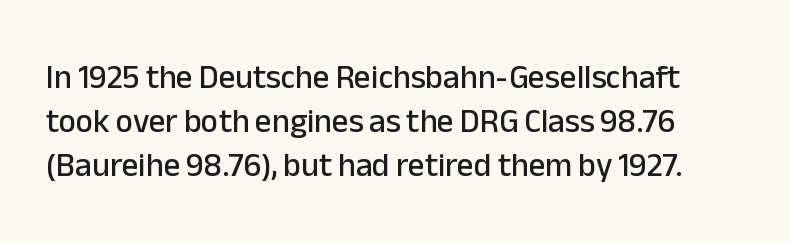
{"serif": "no", "italic": "no", "width": "normal", "stroke_contrast": "low", "x_height": "medium", "monospaced": "no", "underline": "no", "line_spacing": "normal", "line_spacing_ratio": 1.33, "letter_spacing": "normal", "letter_spacing_em": 0.0, "glyph_px": 33}
